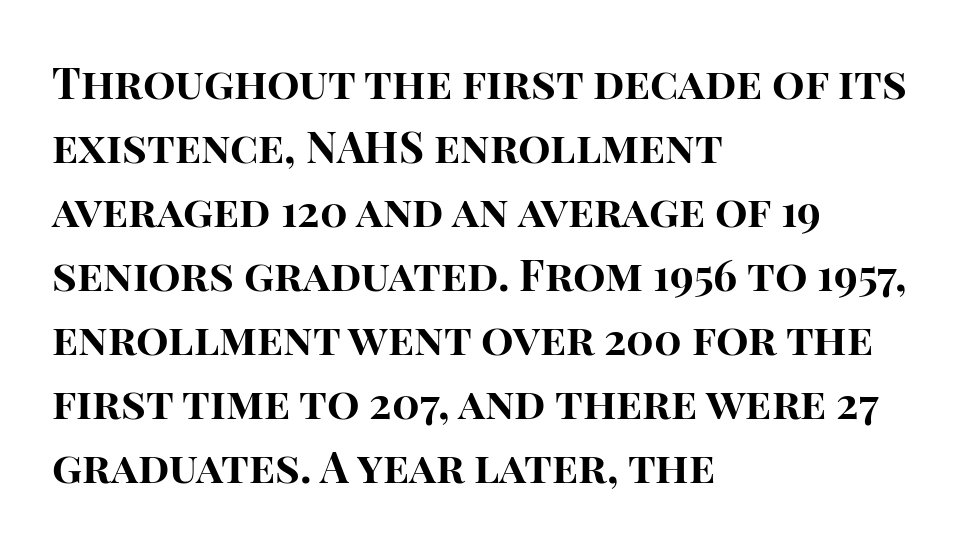
The image shows 43 px bold sans-serif type, upright; set left-aligned, normal line spacing (1.49x), normal letter spacing, not underlined; high stroke contrast and a large x-height.
